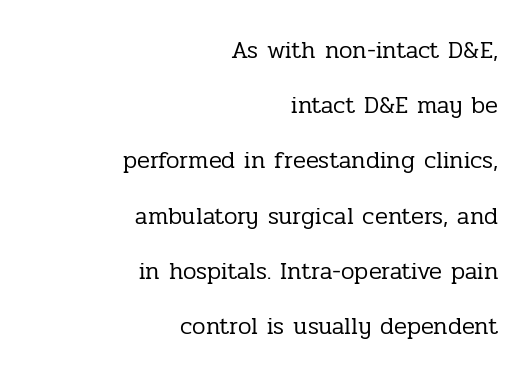
The image shows 24 px text type, upright; set right-aligned, loose line spacing (2.3x), normal letter spacing, not underlined.
